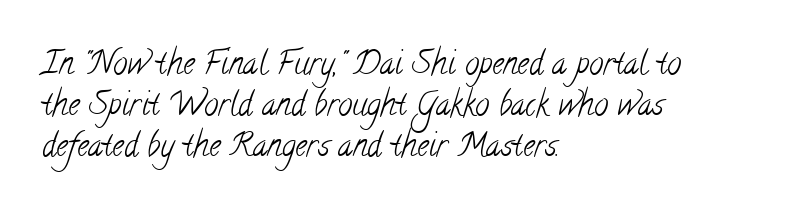
Stems and bowls with no extra thickness — not bold. Character widths vary here, with narrow letters taking less room than wide ones. The vertical gap from one line to the next is medium. Layout note: lines flush left. Regarding serifs, this sample has them.
